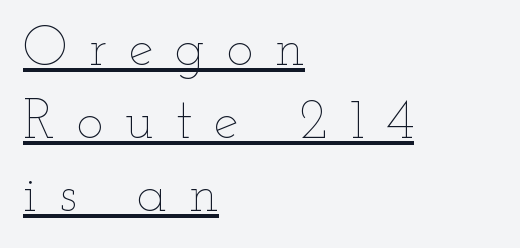
Compared with a centered layout, this one pins lines to the left instead. Quick note: not italic, upright. The letters advance in unequal steps, a hallmark of proportional type. Each word looks stretched out because of the extra space between its letters. Emphasis is given by a line drawn under the lettering.
